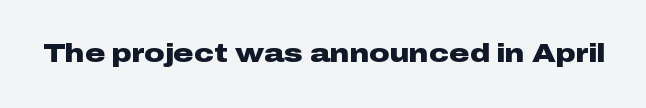
Underlining? Definitely not there. Strong, thick strokes mark this as bold type. This sample uses an upright cut, with every glyph sitting square on the baseline. A typesetter would call this zero additional tracking.
